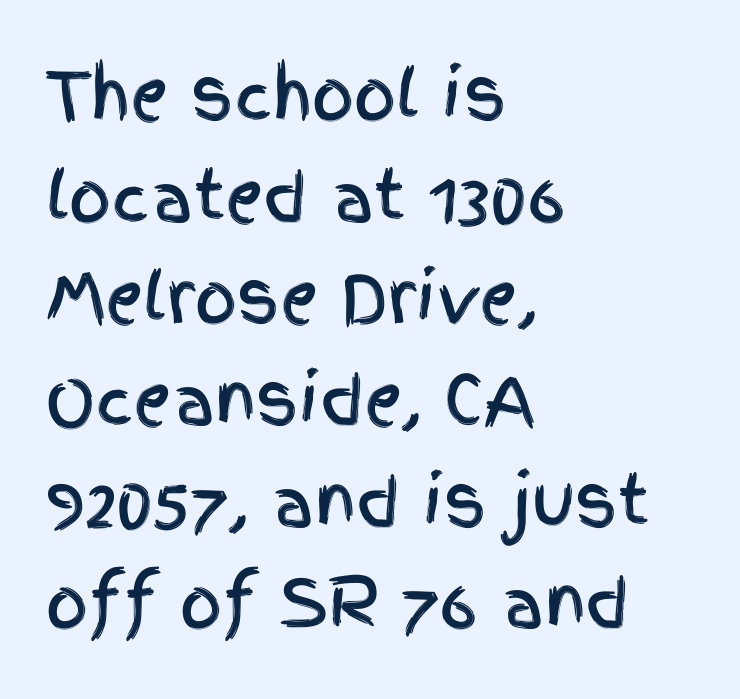
Horizontal bands of white between lines are of average thickness. The face used here is proportionally spaced, like ordinary book or web type. The gaps between neighbouring characters are ordinary and unremarkable. You can tell it's not italic because the verticals are truly vertical. The paragraph has a hard left edge and a soft right edge. Anything drawn beneath the words? Only blank space.
